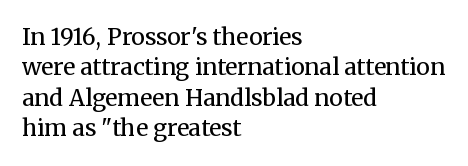
The image shows 23 px text type, upright; set left-aligned, normal line spacing (1.32x), normal letter spacing, not underlined.
